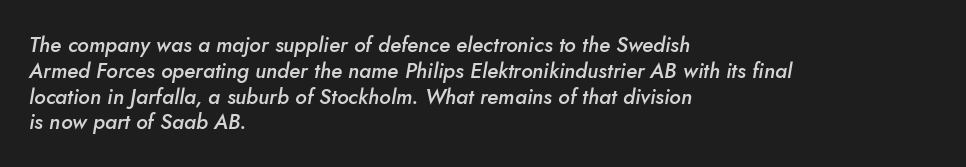
The image shows 21 px text type, italic (leaning right); set left-aligned, line spacing 1.23x, normal letter spacing, not underlined.
